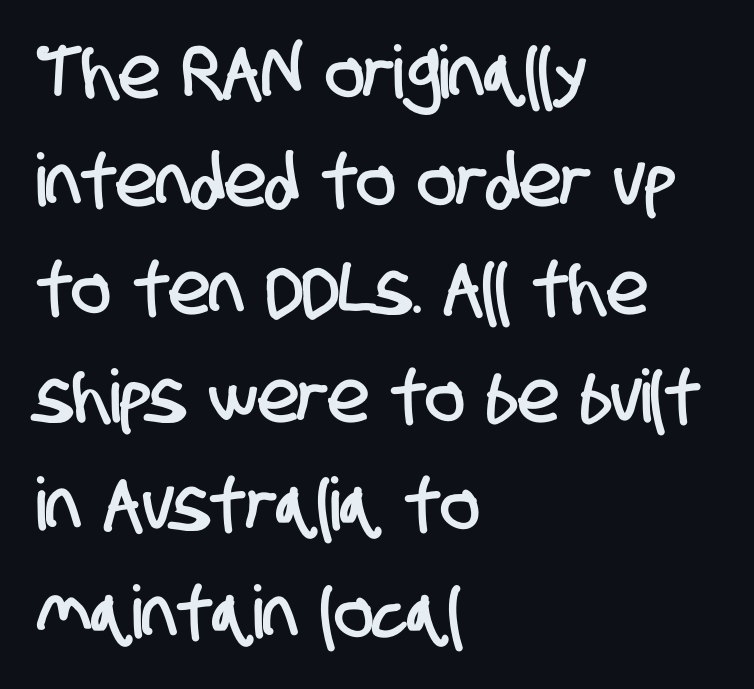
The image shows 73 px condensed sans-serif type; set left-aligned, normal line spacing (1.48x), normal letter spacing, not underlined; low stroke contrast and a large x-height.
